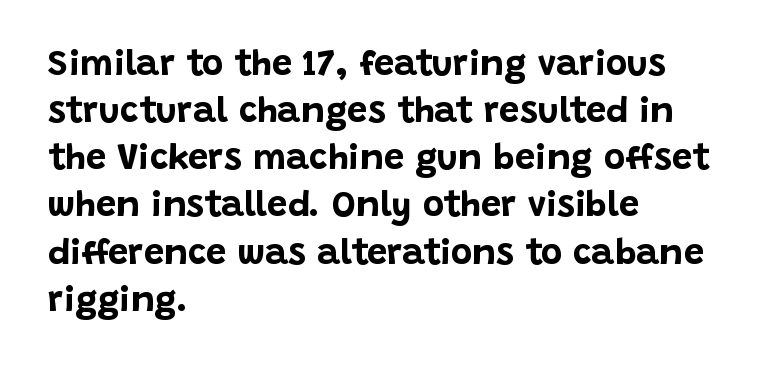
{"serif": "no", "italic": "no", "bold": "yes", "weight": "bold", "width": "normal", "stroke_contrast": "low", "x_height": "large", "monospaced": "no", "underline": "no", "align": "left", "line_spacing": "normal", "line_spacing_ratio": 1.31, "letter_spacing": "normal", "letter_spacing_em": 0.0, "glyph_px": 36}
